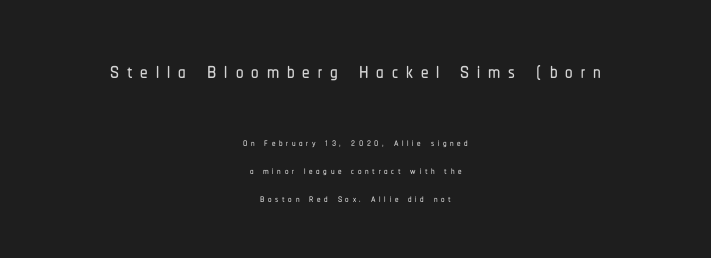
Is this a fixed-width face? No — the glyphs have proportional, varying widths. Ascenders rise straight up at ninety degrees. Letter spacing: wide. A great deal of white space separates one row of letters from the next. I'd call this a sans setting — the letters go barefoot. The rag falls on both sides of this text block equally.
